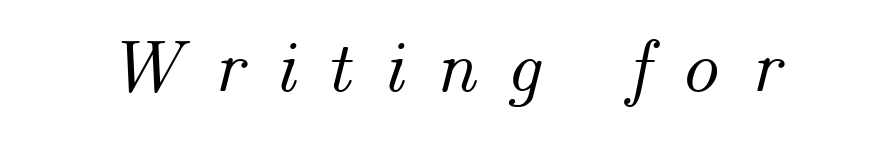
Tracking here is generous; glyphs stand well apart from one another. The strip under each line holds only bare page. Quick note: italic. The passage shown is typed in a proportional face where columns would drift.
